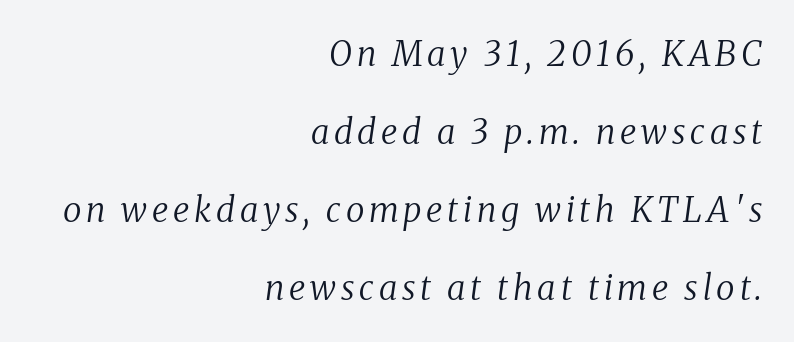
Q: Is the text bold? A: No.
Q: Is the text italic (slanted)? A: Yes, it leans right by about 8 degrees.
Q: Is the typeface a serif or a sans-serif typeface? A: Serif.
Q: Is the text underlined? A: No.
Q: How is the paragraph aligned? A: Right-aligned.
Q: Is the spacing between lines tight, normal or loose? A: Loose.
Q: Width (condensed, normal, or wide)? A: Normal.
Q: Stroke contrast? A: Medium.
Q: x-height? A: Medium.
Q: Monospaced? A: No.
